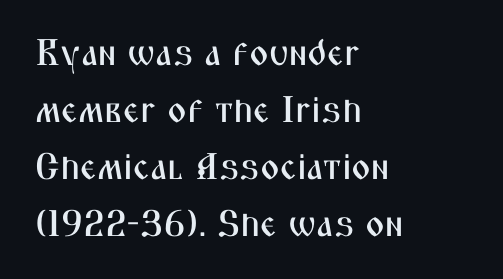
{"serif": "no", "italic": "no", "width": "condensed", "stroke_contrast": "medium", "x_height": "medium", "monospaced": "no", "underline": "no", "align": "left", "line_spacing": "normal", "line_spacing_ratio": 1.54, "letter_spacing": "normal", "letter_spacing_em": 0.0, "glyph_px": 37}
